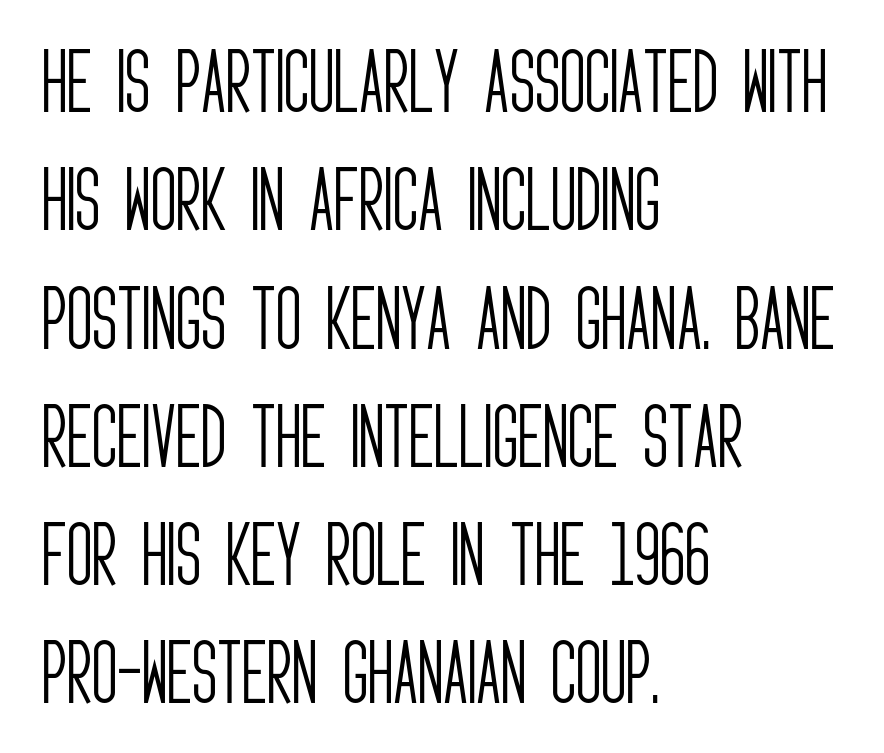
{"serif": "no", "italic": "no", "bold": "no", "weight": "light", "width": "condensed", "stroke_contrast": "low", "x_height": "large", "monospaced": "no", "underline": "no", "align": "left", "line_spacing": "normal", "line_spacing_ratio": 1.69, "letter_spacing": "normal", "letter_spacing_em": 0.0, "glyph_px": 70}
